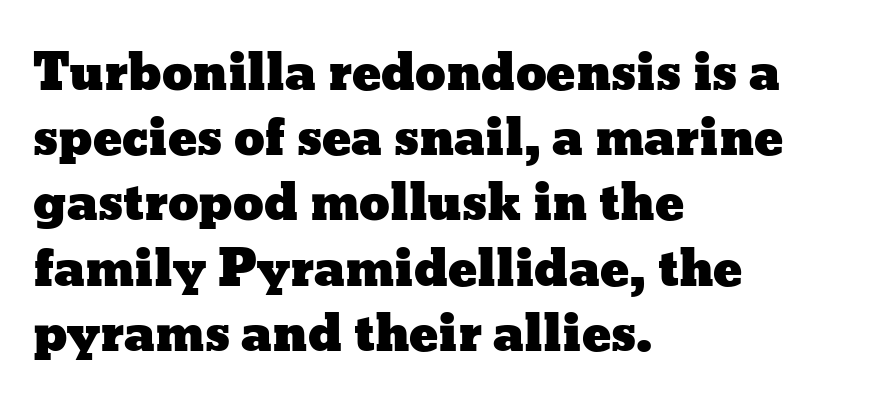
Characters follow at the spacing the type designer built in. Underlining? Definitely not there. The font's upright variant was chosen for this text. Varying glyph widths throughout — classic text-font behaviour.
